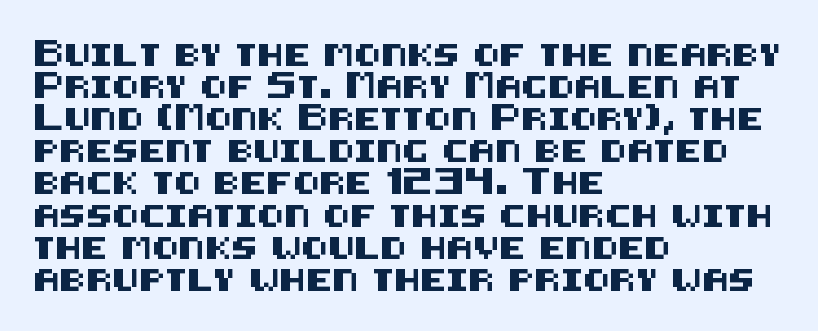
{"italic": "no", "underline": "no", "align": "left", "line_spacing": "normal", "line_spacing_ratio": 1.46, "letter_spacing": "normal", "letter_spacing_em": 0.0, "glyph_px": 22}
